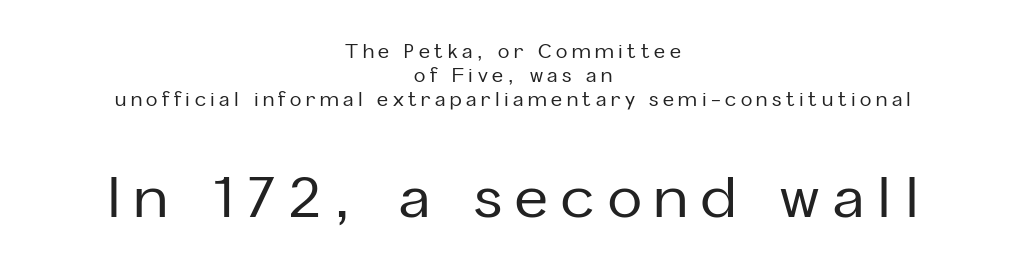
Q: Is the text italic (slanted)? A: No, it is upright.
Q: Is the typeface a serif or a sans-serif typeface? A: Sans-serif.
Q: Is the text underlined? A: No.
Q: How is the paragraph aligned? A: Centered.
Q: Is the spacing between letters normal or unusually wide? A: Unusually wide.
Q: Is the spacing between lines tight, normal or loose? A: Normal.
Q: Which block of text is set in a larger size, the first (top) or the second (bottom)? A: The second (bottom) one.
Q: Width (condensed, normal, or wide)? A: Normal.
Q: Stroke contrast? A: Low.
Q: x-height? A: Medium.
Q: Monospaced? A: No.
